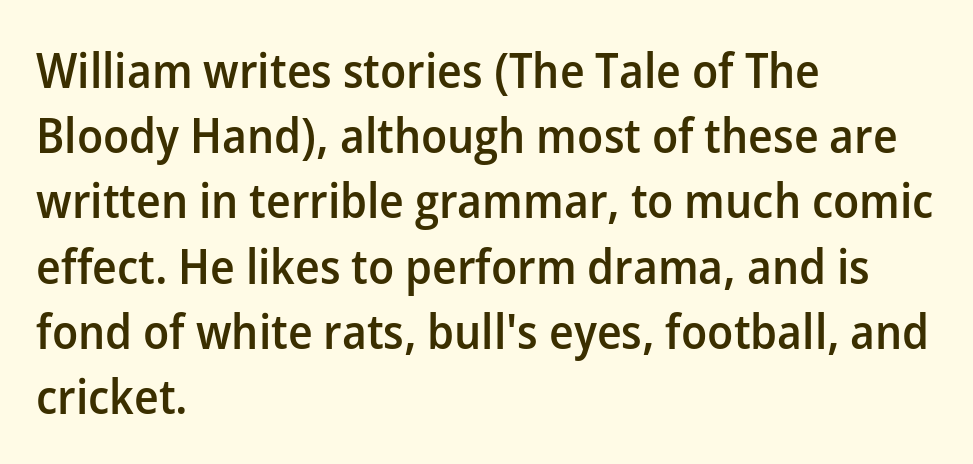
{"serif": "no", "italic": "no", "bold": "semi", "weight": "semibold", "width": "normal", "stroke_contrast": "low", "x_height": "medium", "monospaced": "no", "underline": "no", "align": "left", "line_spacing": "normal", "line_spacing_ratio": 1.33, "letter_spacing": "normal", "letter_spacing_em": 0.0, "glyph_px": 49}
